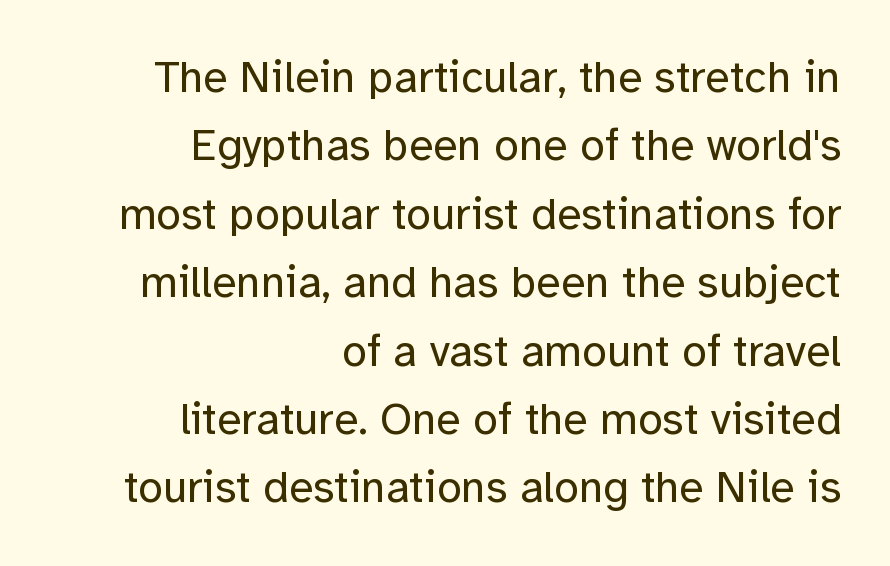
The image shows 45 px regular-weight sans-serif type, upright; set right-aligned, normal line spacing (1.52x), normal letter spacing, not underlined; low stroke contrast and a medium x-height.
